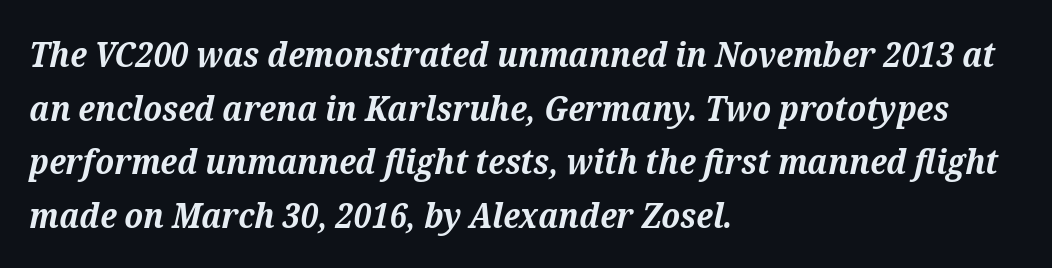
{"serif": "yes", "italic": "yes", "lean": "right", "slant_degrees": 12, "bold": "yes", "weight": "bold", "width": "normal", "stroke_contrast": "medium", "x_height": "medium", "monospaced": "no", "underline": "no", "align": "left", "line_spacing": "normal", "line_spacing_ratio": 1.53, "letter_spacing": "normal", "letter_spacing_em": 0.0, "glyph_px": 35}
